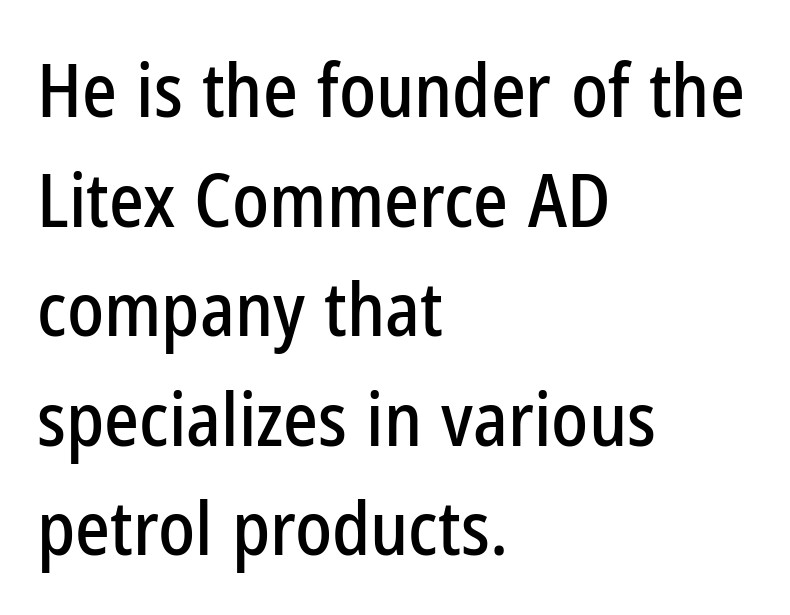
{"serif": "no", "italic": "no", "width": "condensed", "stroke_contrast": "low", "x_height": "medium", "monospaced": "no", "underline": "no", "align": "left", "line_spacing": "normal", "line_spacing_ratio": 1.48, "letter_spacing": "normal", "letter_spacing_em": 0.0, "glyph_px": 74}
